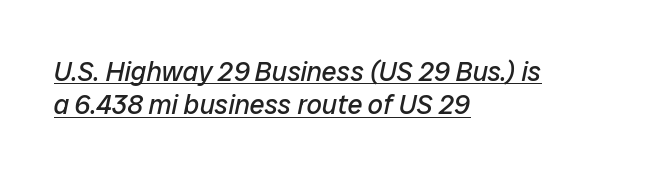
Q: Is the text bold? A: No.
Q: Is the text italic (slanted)? A: Yes, it leans right by about 12 degrees.
Q: Is the text underlined? A: Yes.
Q: How is the paragraph aligned? A: Left-aligned.
Q: Is the spacing between letters normal or unusually wide? A: Normal.
